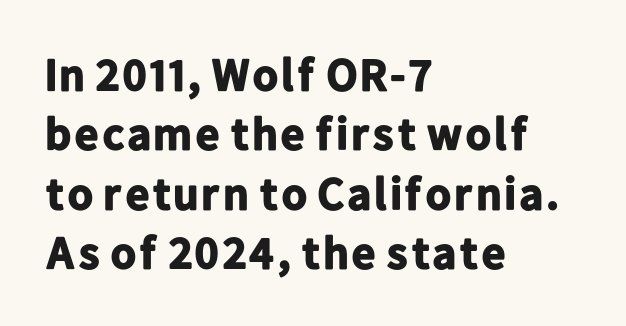
{"serif": "no", "italic": "no", "bold": "yes", "weight": "bold", "width": "normal", "stroke_contrast": "low", "x_height": "medium", "monospaced": "no", "underline": "no", "align": "left", "line_spacing": "normal", "line_spacing_ratio": 1.29, "letter_spacing": "normal", "letter_spacing_em": 0.0, "glyph_px": 46}
